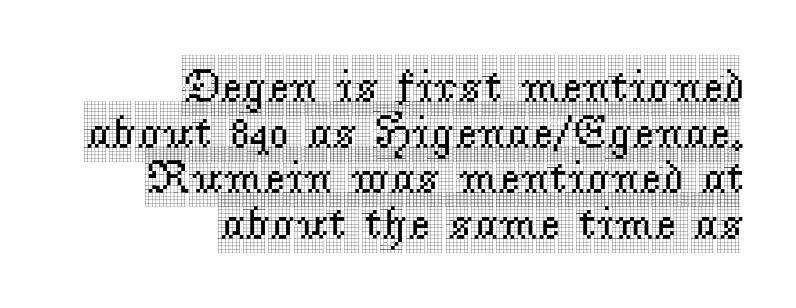
Examine the stroke ends and you'll spot serifs. A typesetter would call this proportional, since set widths differ per character. These lines stack with their right ends in a neat column. The space directly below the letters is spotless.
